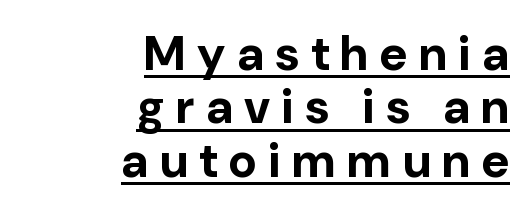
The image shows 48 px bold sans-serif type, upright; set right-aligned, tight line spacing (1.11x), unusually wide letter spacing (+0.24 em), underlined; low stroke contrast and a medium x-height.
